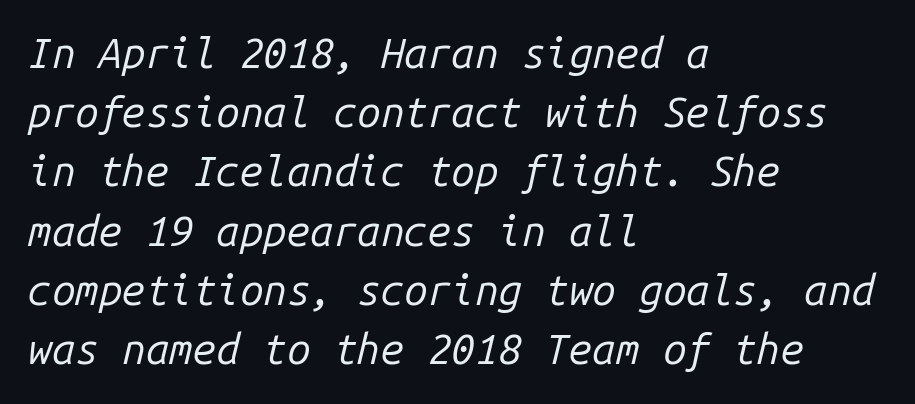
The specimen omits any rule beneath the text block's lines. The face used here is rendered with its standard letterfit. Layout note: lines flush left. Leading matches the norm, producing a regular column. The letters look calm and open, with moderate or lighter stems. Rendered with sloped, italic letterforms.
